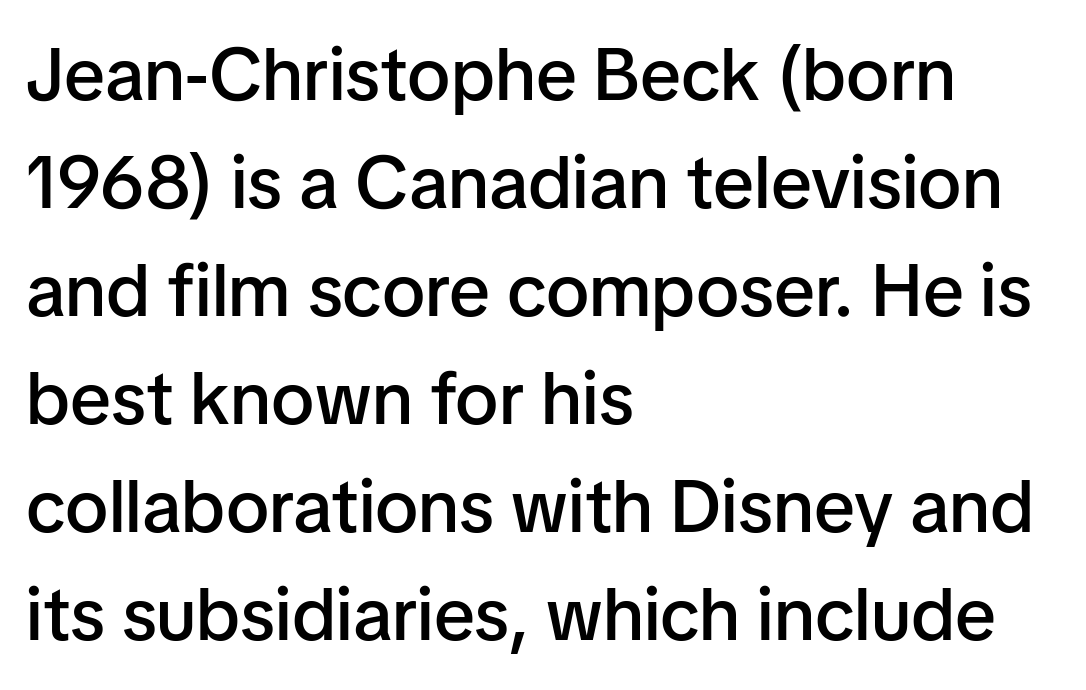
The image shows 74 px semibold sans-serif type, upright; set left-aligned, normal line spacing (1.46x), normal letter spacing, not underlined; low stroke contrast and a medium x-height.
